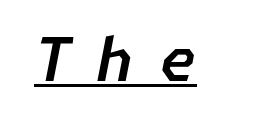
Slanted lettering throughout. Tracking value appears strongly positive — letters spread wide. Every word sits above its own underline.
